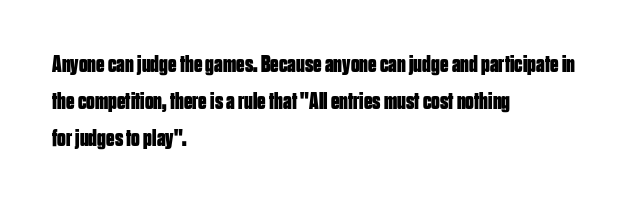
{"italic": "no", "bold": "yes", "underline": "no", "align": "left", "line_spacing": "normal", "line_spacing_ratio": 1.55, "letter_spacing": "normal", "letter_spacing_em": 0.0, "glyph_px": 24}
